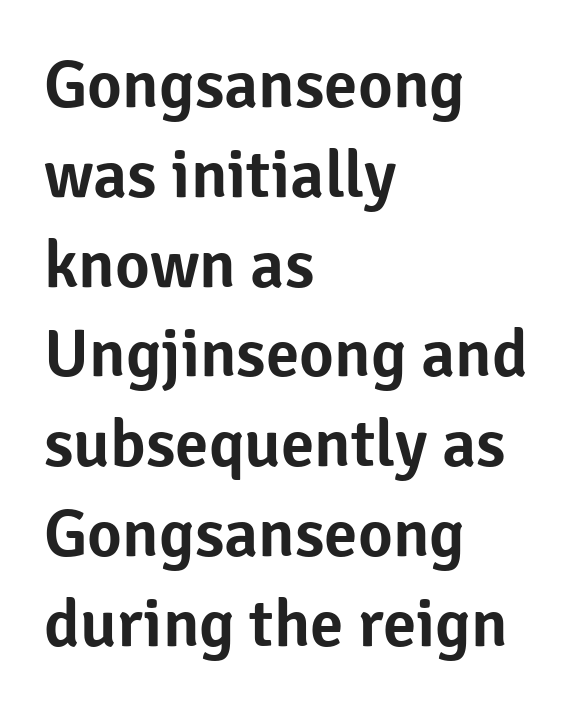
Q: Is the text italic (slanted)? A: No, it is upright.
Q: Is the typeface a serif or a sans-serif typeface? A: Sans-serif.
Q: Is the text underlined? A: No.
Q: How is the paragraph aligned? A: Left-aligned.
Q: Is the spacing between letters normal or unusually wide? A: Normal.
Q: Is the spacing between lines tight, normal or loose? A: Normal.
Q: Width (condensed, normal, or wide)? A: Normal.
Q: Stroke contrast? A: Low.
Q: x-height? A: Medium.
Q: Monospaced? A: No.
